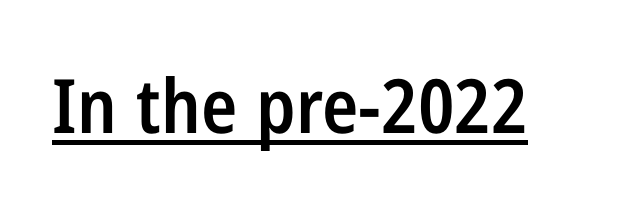
The image shows 75 px semibold, condensed sans-serif type, upright; set normal letter spacing, underlined; low stroke contrast and a medium x-height.
